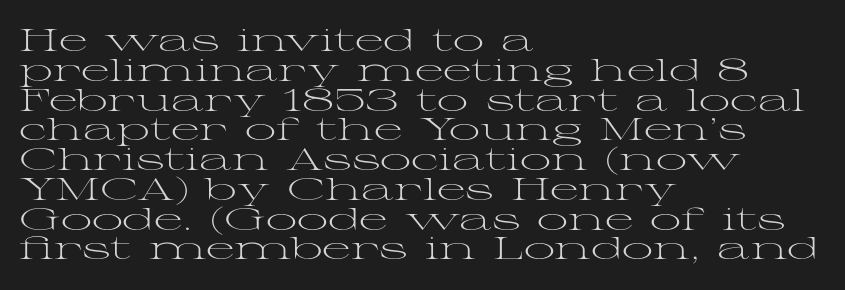
Q: Is the text bold? A: No.
Q: Is the text italic (slanted)? A: No, it is upright.
Q: Is the typeface a serif or a sans-serif typeface? A: Serif.
Q: Is the text underlined? A: No.
Q: How is the paragraph aligned? A: Left-aligned.
Q: Is the spacing between letters normal or unusually wide? A: Normal.
Q: Is the spacing between lines tight, normal or loose? A: Tight.
Q: Width (condensed, normal, or wide)? A: Wide.
Q: Stroke contrast? A: Medium.
Q: x-height? A: Medium.
Q: Monospaced? A: No.
